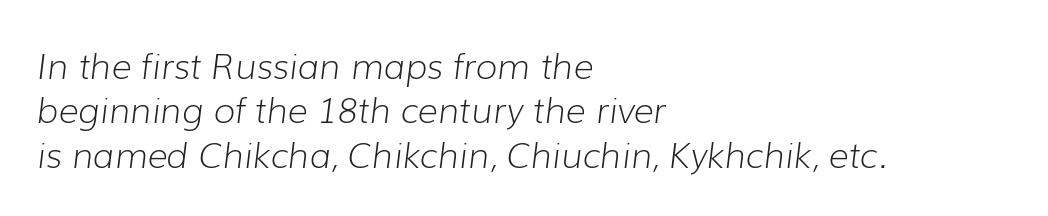
The image shows 35 px light type, italic (leaning right); set left-aligned, normal line spacing (1.27x), normal letter spacing, not underlined; low stroke contrast and a medium x-height.
